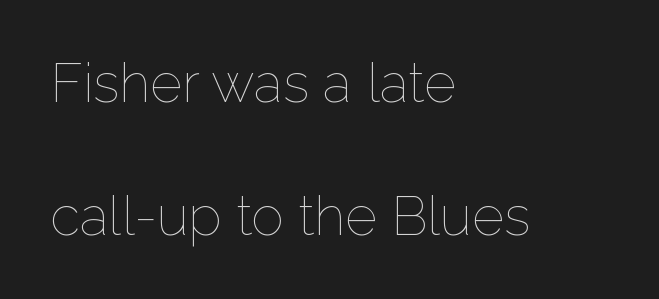
This rendering features lettering with no underline. The lines are spread far apart with generous leading. The weight tops out at a normal text grade. These lines are set flush left with a ragged right edge. When letters stand straight like this, we call the style roman or upright. The rendering keeps characters at their native spacing.
